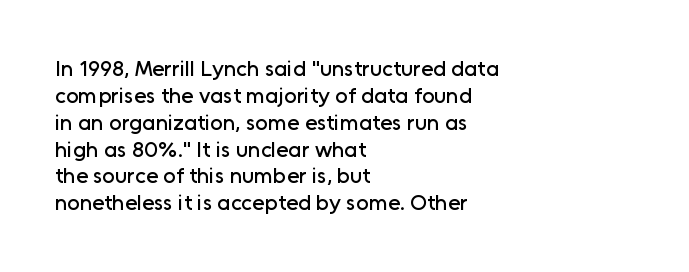
Is the block centered? No — it sits flush against the left margin. Beneath every word, the page is bare. What stands out about the letter spacing? Nothing — it is the standard amount. The lettering stays uniformly vertical, giving the passage a roman look.
